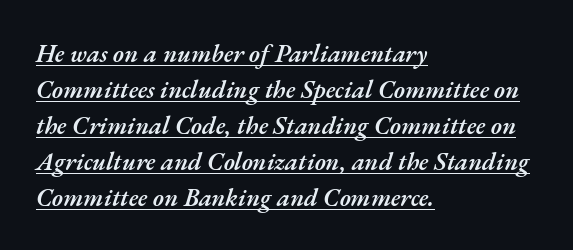
{"italic": "yes", "lean": "right", "slant_degrees": 17, "bold": "semi", "underline": "yes", "align": "left", "line_spacing": "normal", "line_spacing_ratio": 1.44, "letter_spacing": "normal", "letter_spacing_em": 0.0, "glyph_px": 25}
